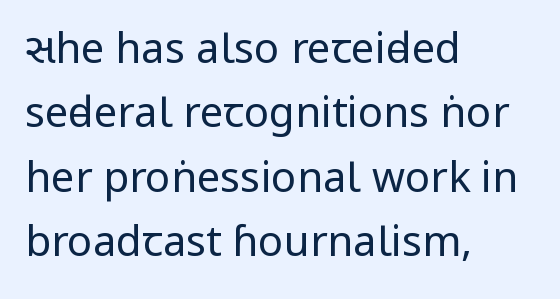
{"serif": "no", "italic": "no", "bold": "no", "weight": "regular", "width": "condensed", "stroke_contrast": "low", "x_height": "large", "monospaced": "no", "underline": "no", "align": "left", "line_spacing": "normal", "line_spacing_ratio": 1.53, "letter_spacing": "normal", "letter_spacing_em": 0.0, "glyph_px": 42}
